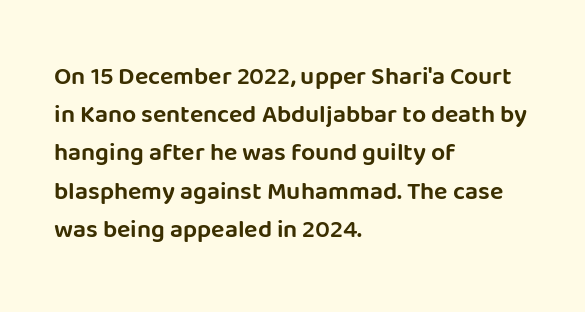
{"italic": "no", "underline": "no", "align": "left", "line_spacing": "normal", "line_spacing_ratio": 1.53, "letter_spacing": "normal", "letter_spacing_em": 0.0, "glyph_px": 25}
